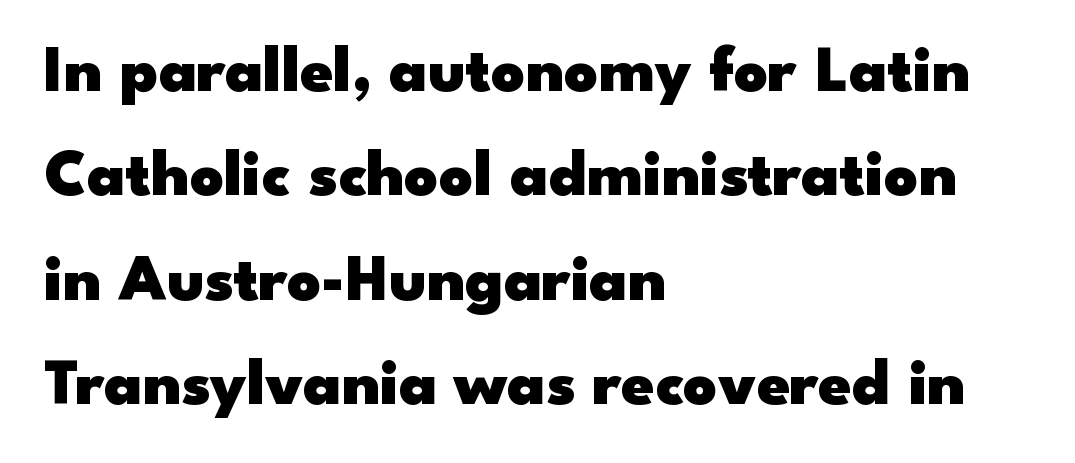
The image shows 66 px heavy, wide sans-serif type, upright; set left-aligned, normal line spacing (1.58x), normal letter spacing, not underlined; low stroke contrast and a small x-height.
